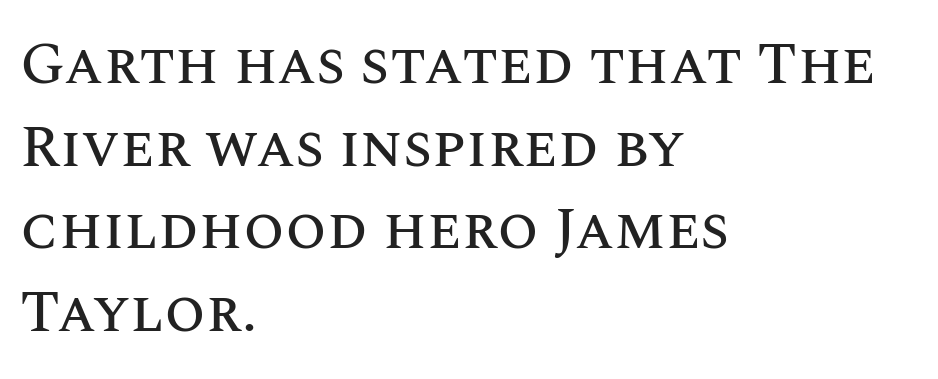
The image shows 59 px text type, upright; set left-aligned, normal line spacing (1.4x), normal letter spacing, not underlined; medium stroke contrast and a large x-height.
